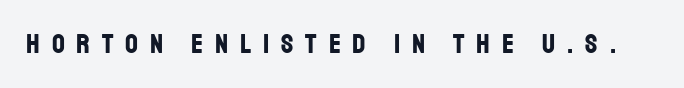
Every character sits straight up, as roman type does. Examine the stroke ends and you'll find no serifs. Does the weight exceed regular? Yes, all the way to bold. The baseline area is clear. There is plenty of visible air inserted between adjacent glyphs. You could not count columns in this text — the font is proportionally spaced.
